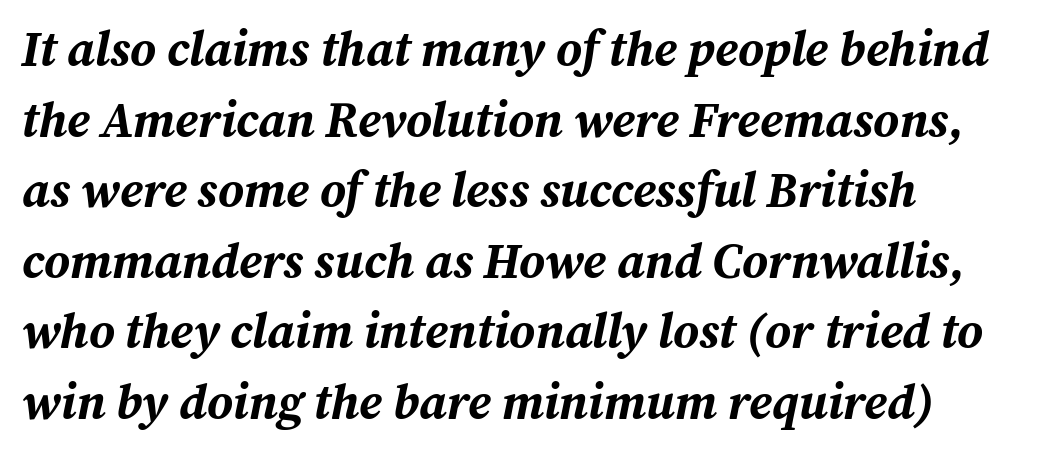
Q: Is the text bold? A: Yes.
Q: Is the text italic (slanted)? A: Yes, it leans right by about 12 degrees.
Q: Is the text underlined? A: No.
Q: How is the paragraph aligned? A: Left-aligned.
Q: Is the spacing between letters normal or unusually wide? A: Normal.
Q: Is the spacing between lines tight, normal or loose? A: Normal.
Q: Width (condensed, normal, or wide)? A: Normal.
Q: Stroke contrast? A: Medium.
Q: x-height? A: Medium.
Q: Monospaced? A: No.
